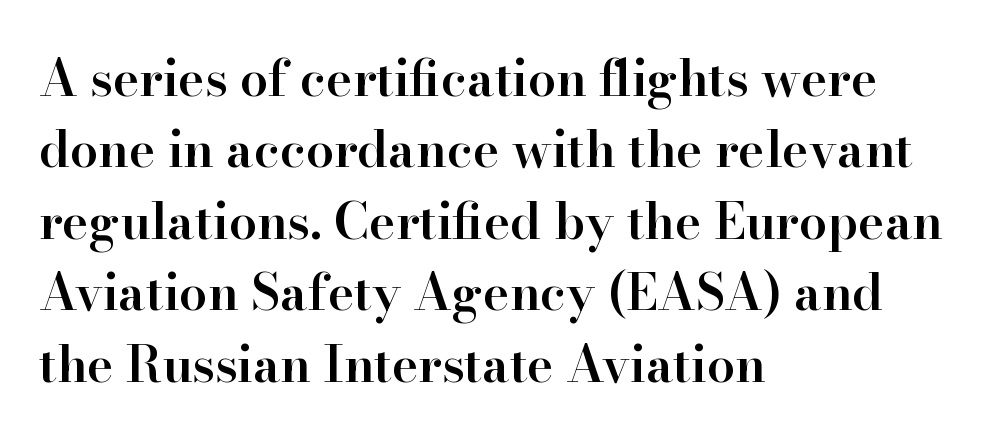
Leading matches the norm, producing a regular column. The letters advance in unequal steps, a hallmark of proportional type. These lines were composed using upright roman letters. Teacher's note: observe the even left margin — that is flush-left alignment. What weight is shown? A semibold, between regular and bold.
